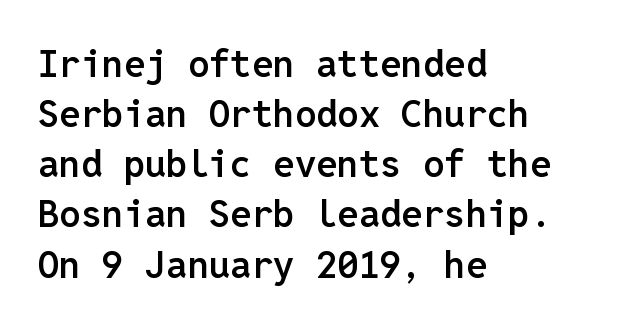
The axis of the letterforms is exactly vertical. These lines are composed in type without serifs. Regarding leading, the lines here are spaced in the standard way. Default kerning and tracking; the words read as compact shapes. What weight is shown? A semibold, between regular and bold.
